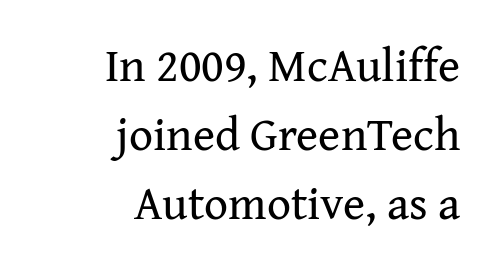
Q: Is the text bold? A: No.
Q: Is the text italic (slanted)? A: No, it is upright.
Q: Is the typeface a serif or a sans-serif typeface? A: Serif.
Q: Is the text underlined? A: No.
Q: How is the paragraph aligned? A: Right-aligned.
Q: Is the spacing between letters normal or unusually wide? A: Normal.
Q: Is the spacing between lines tight, normal or loose? A: Normal.
Q: Width (condensed, normal, or wide)? A: Normal.
Q: Stroke contrast? A: Medium.
Q: x-height? A: Medium.
Q: Monospaced? A: No.
